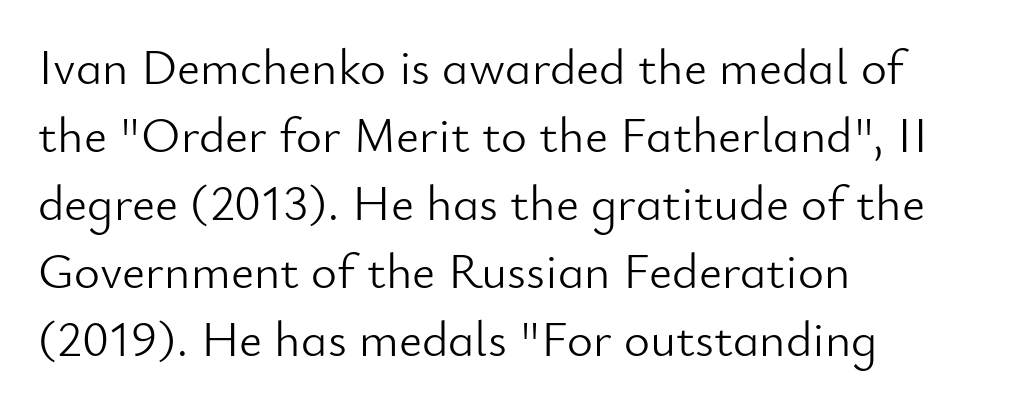
Varying glyph widths throughout — classic text-font behaviour. Notice how the passage keeps a crisp vertical edge on the left only. Does the lettering tilt? It doesn't — this is upright. Leading: standard.
